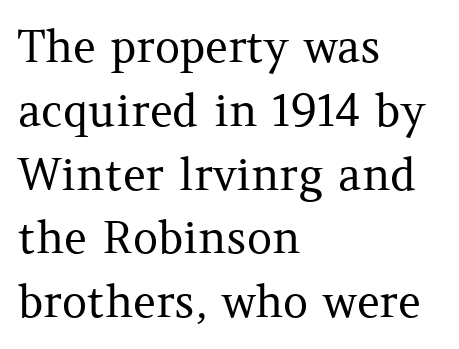
Does the type have serifs? Yes, each stem ends in a small foot. Honestly, there is no underline to notice here at all. The lettering stays uniformly vertical, giving the passage a roman look. The typesetting does not lean heavy: it is not bold.
